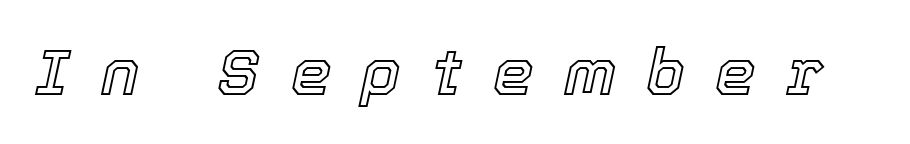
Q: Is the text italic (slanted)? A: Yes, it leans right by about 12 degrees.
Q: Is the text underlined? A: No.
Q: Is the spacing between letters normal or unusually wide? A: Unusually wide.
Q: Width (condensed, normal, or wide)? A: Normal.
Q: x-height? A: Medium.
Q: Monospaced? A: No.
